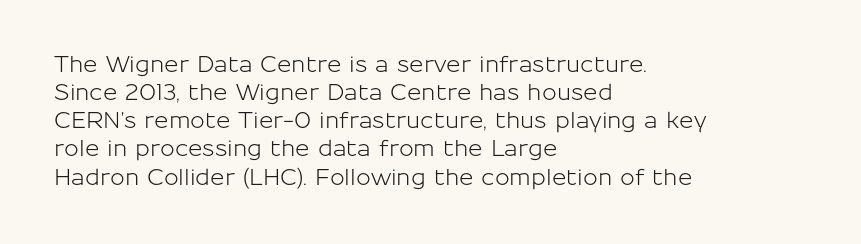
Style check: upright. Decoration check: the copy has no underline. The gaps between neighbouring characters are ordinary and unremarkable. This sample is left-justified, so line endings fall wherever the words run out. The rows are spaced the way most documents space them.
